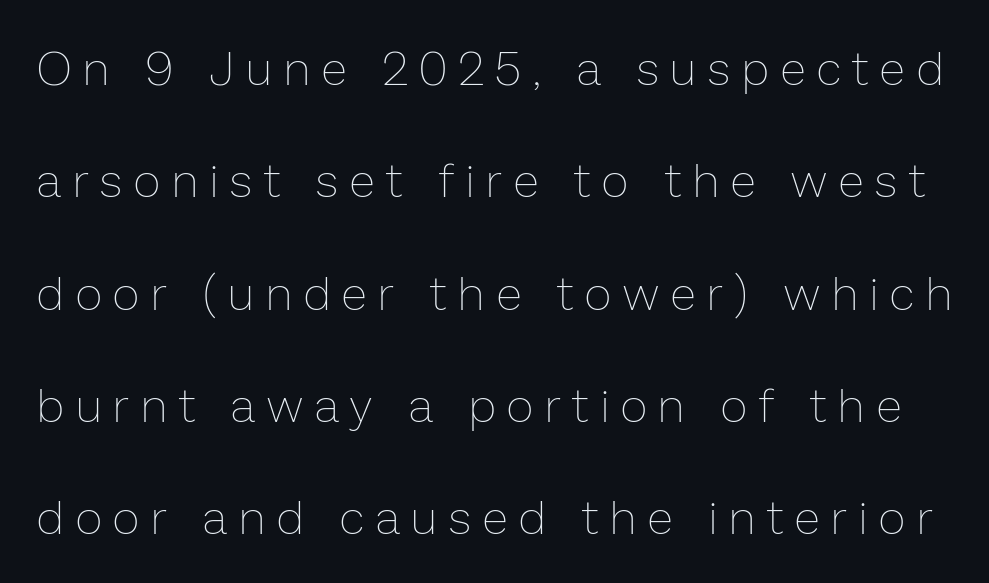
No word sits above an underline. This block would shrink considerably if given ordinary leading; it's expanded now. Do the characters align in a grid? No, the font is proportional. The lettering stays uniformly vertical, giving the passage a roman look. Someone cranked the tracking dial way up on this one. Stems here are at most as thick as an everyday book face.
